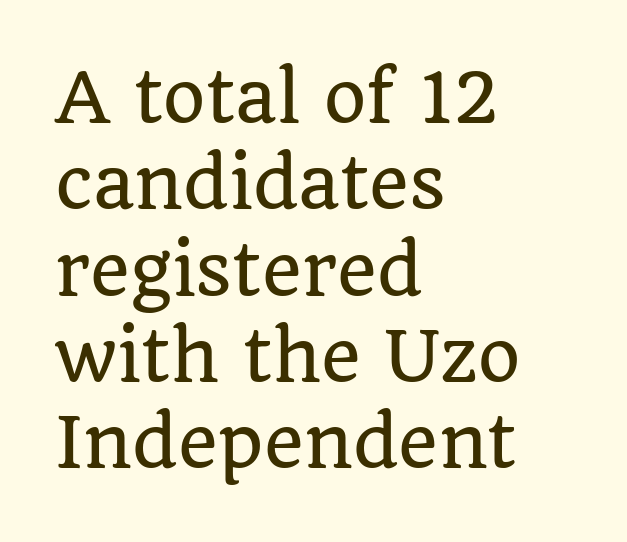
{"serif": "yes", "italic": "no", "width": "normal", "stroke_contrast": "low", "x_height": "large", "monospaced": "no", "underline": "no", "align": "left", "line_spacing": "normal", "line_spacing_ratio": 1.27, "letter_spacing": "normal", "letter_spacing_em": 0.0, "glyph_px": 68}
